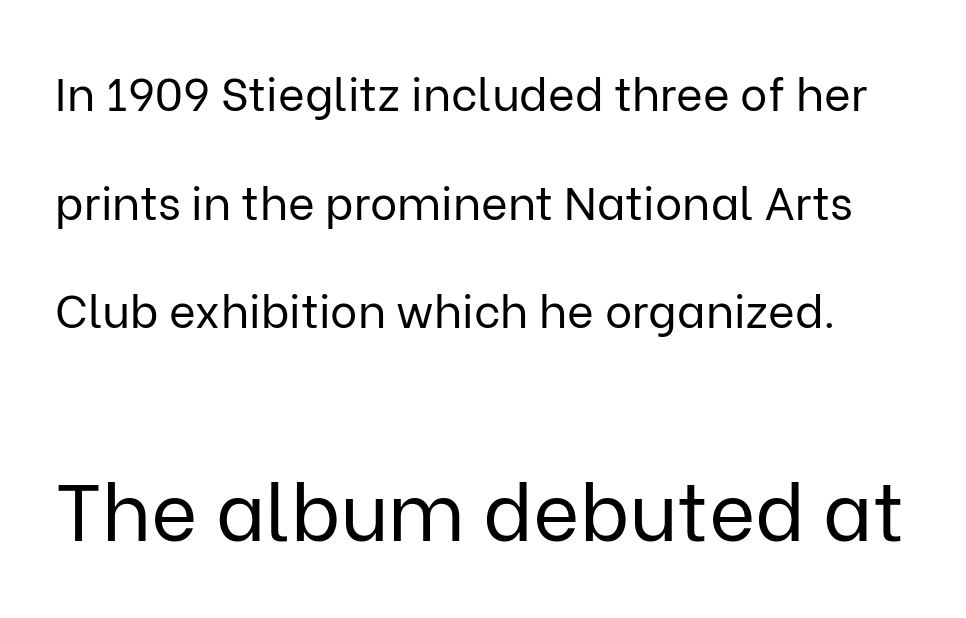
The image shows 80 px regular-weight sans-serif type, upright; set loose line spacing (2.36x), normal letter spacing, not underlined; the second (bottom) block is 1.74x larger; low stroke contrast and a medium x-height.
